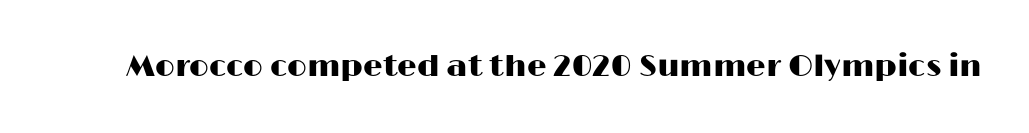
Q: Is the text italic (slanted)? A: No, it is upright.
Q: Is the typeface a serif or a sans-serif typeface? A: Sans-serif.
Q: Is the text underlined? A: No.
Q: Is the spacing between letters normal or unusually wide? A: Normal.
Q: Width (condensed, normal, or wide)? A: Wide.
Q: Stroke contrast? A: High.
Q: x-height? A: Medium.
Q: Monospaced? A: No.
